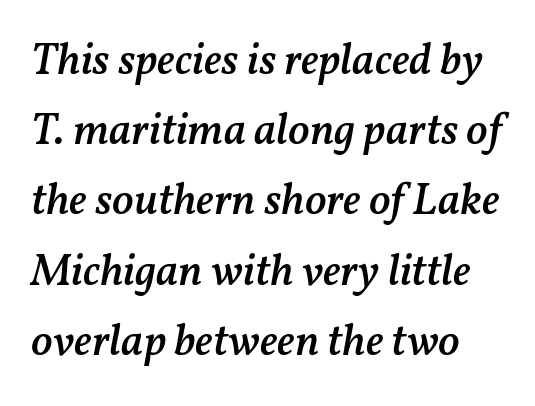
The gaps between neighbouring characters are ordinary and unremarkable. Spacing verdict: proportional, widths tailored to each character. Anything drawn beneath the words? Only blank space. The text carries the slant typical of an italic or oblique font. The strokes are fattened partway — semibold, not bold.
